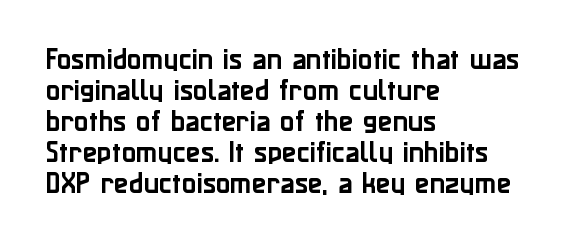
{"italic": "no", "underline": "no", "align": "left", "line_spacing": "normal", "line_spacing_ratio": 1.29, "letter_spacing": "normal", "letter_spacing_em": 0.0, "glyph_px": 24}
